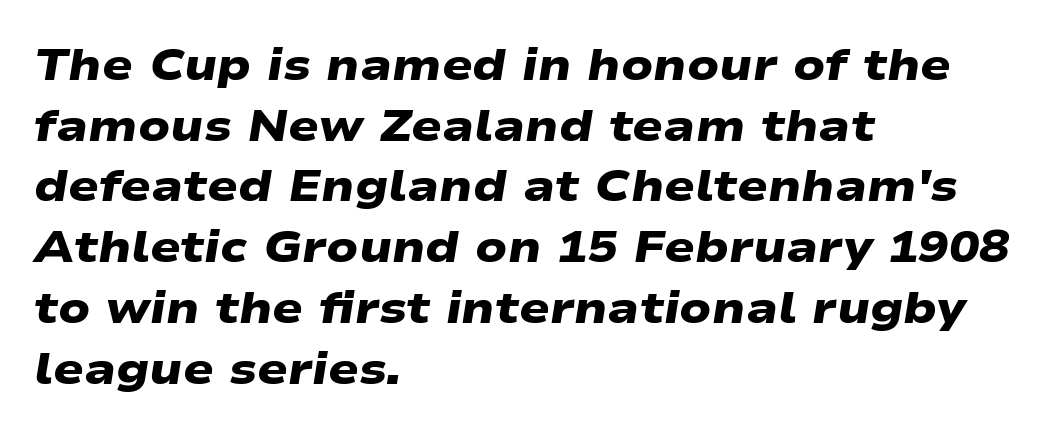
The image shows 45 px heavy, wide sans-serif type; set left-aligned, normal line spacing (1.35x), normal letter spacing, not underlined; low stroke contrast and a medium x-height.
